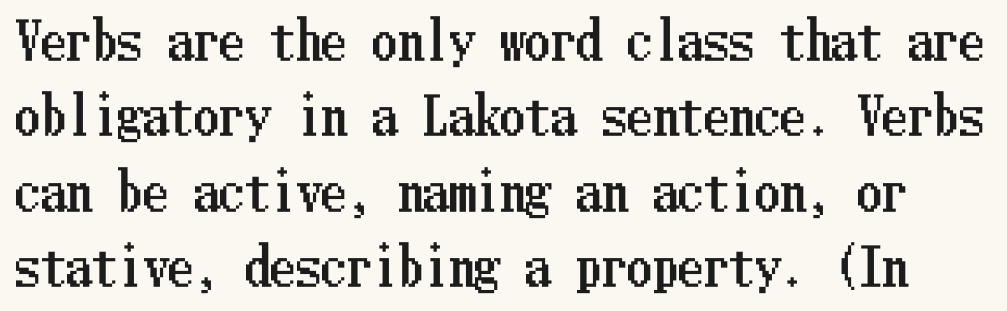
Words float on clear page, feet unadorned. Leading: standard. A typesetter would call this zero additional tracking. Italic: no, the glyphs are upright roman.
